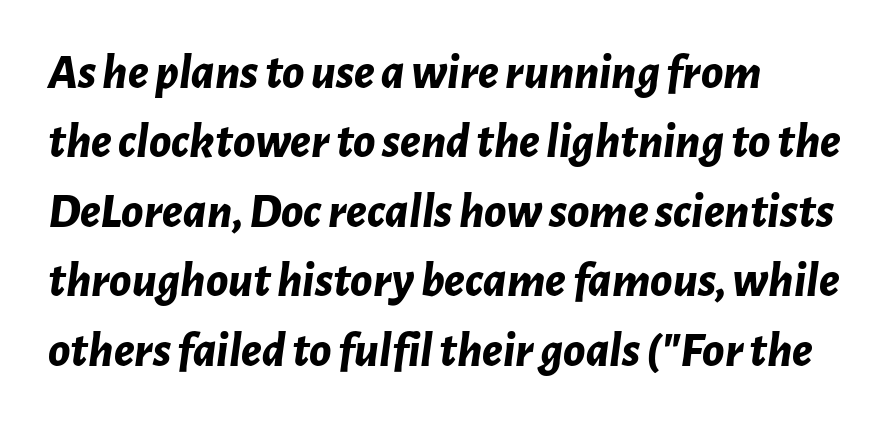
This sample is left-justified, so line endings fall wherever the words run out. The letters are slanted; this is an italic face. Has an underline been added? It has not. Caption: bold face, heavy strokes.
